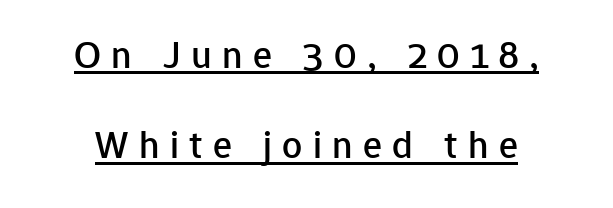
Stroke terminals: plain, sans-serif. A typographer would call this underscored text. The passage shown is typed in a proportional face where columns would drift. The leading is generous, giving the passage an open texture. Between one letter and the next there's a generous, obvious gap. Upright lettering throughout.
